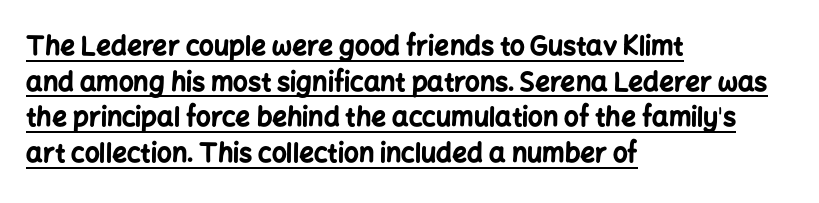
Looks like someone drew a line under every word here. Strong, thick strokes mark this as bold type. Typeset ragged right — the left edge is the straight one. Evenly set lines give the paragraph a standard silhouette. Italic: no, the glyphs are upright roman.
